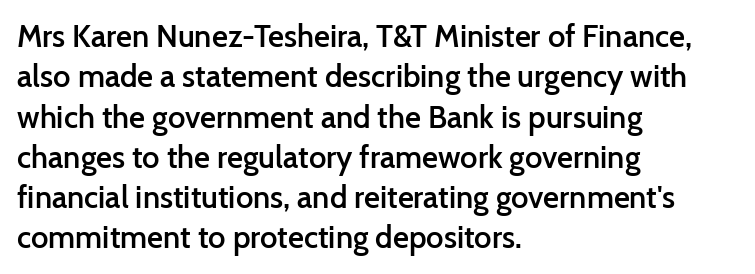
Regarding leading, the lines here are spaced in the standard way. The zone under the glyphs is completely vacant. This sample uses plain, unmodified letter spacing. The passage shown is typeset with a sans-serif family. Notice how the passage keeps a crisp vertical edge on the left only.
